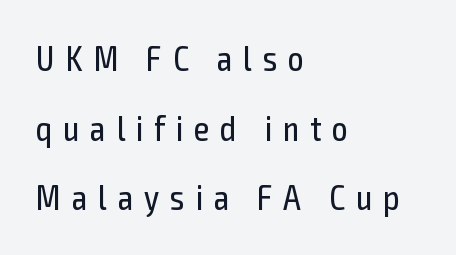
The font's upright variant was chosen for this text. Where is the straight margin? On the left. The typeface has the unassuming heft of standard copy or less. A bare baseline throughout the passage.
